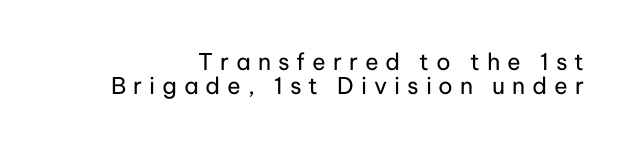
{"italic": "no", "bold": "no", "underline": "no", "align": "right", "line_spacing": "tight", "line_spacing_ratio": 1.06, "letter_spacing": "wide", "letter_spacing_em": 0.3, "glyph_px": 23}
